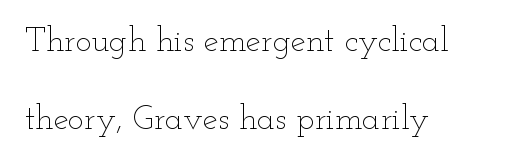
{"italic": "no", "bold": "no", "weight": "thin", "width": "wide", "stroke_contrast": "low", "x_height": "small", "monospaced": "no", "underline": "no", "align": "left", "line_spacing": "loose", "line_spacing_ratio": 2.3, "letter_spacing": "normal", "letter_spacing_em": 0.0, "glyph_px": 34}
